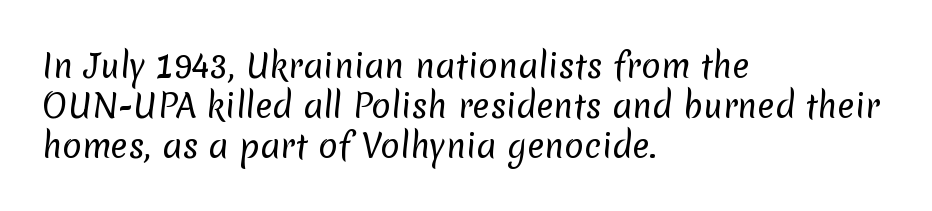
Q: Is the text bold? A: No.
Q: Is the typeface a serif or a sans-serif typeface? A: Sans-serif.
Q: Is the text underlined? A: No.
Q: How is the paragraph aligned? A: Left-aligned.
Q: Is the spacing between letters normal or unusually wide? A: Normal.
Q: Is the spacing between lines tight, normal or loose? A: Normal.
Q: Width (condensed, normal, or wide)? A: Normal.
Q: Stroke contrast? A: Low.
Q: x-height? A: Medium.
Q: Monospaced? A: No.
